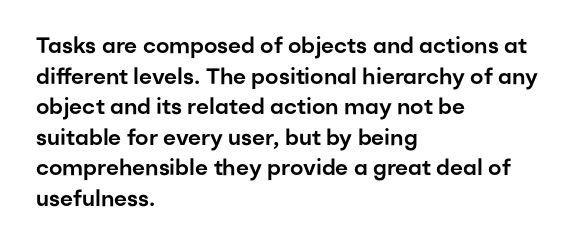
Q: Is the text italic (slanted)? A: No, it is upright.
Q: Is the text underlined? A: No.
Q: How is the paragraph aligned? A: Left-aligned.
Q: Is the spacing between letters normal or unusually wide? A: Normal.
Q: Is the spacing between lines tight, normal or loose? A: Normal.
